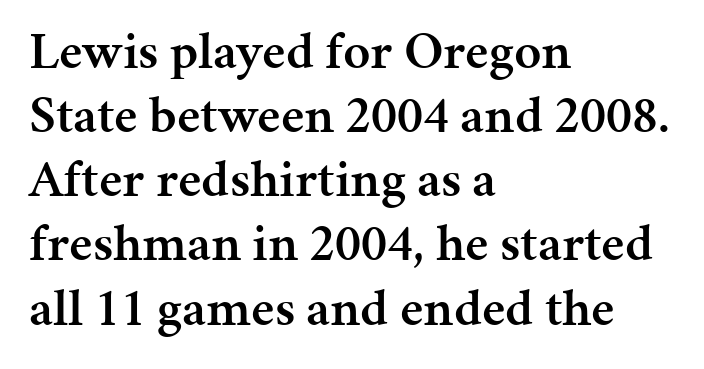
The image shows 53 px semibold serif type, upright; set left-aligned, line spacing 1.21x, normal letter spacing, not underlined; medium stroke contrast and a medium x-height.
